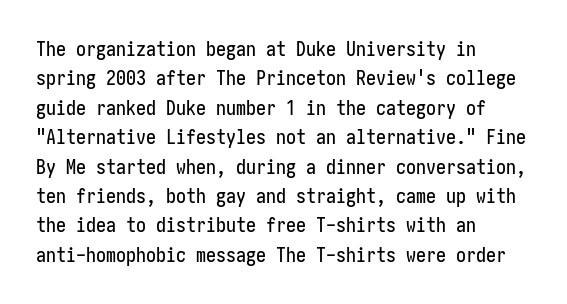
{"italic": "no", "underline": "no", "align": "left", "line_spacing": "normal", "line_spacing_ratio": 1.47, "letter_spacing": "normal", "letter_spacing_em": 0.0, "glyph_px": 20}
